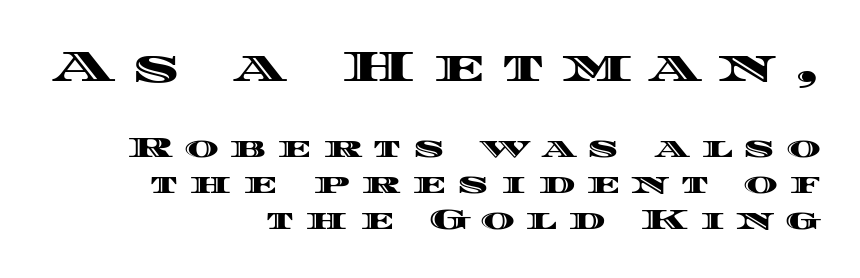
{"italic": "no", "width": "wide", "x_height": "large", "monospaced": "no", "underline": "no", "align": "right", "line_spacing_ratio": 1.24, "letter_spacing": "wide", "letter_spacing_em": 0.39, "larger_block": "first", "size_ratio": 1.52, "glyph_px": 44}
